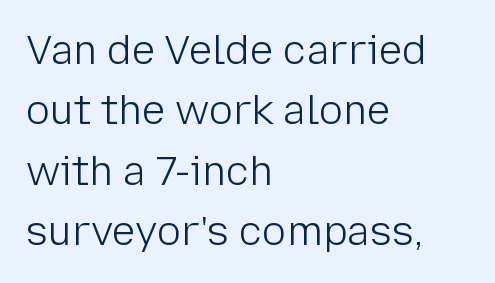
{"serif": "no", "italic": "no", "bold": "no", "weight": "light", "width": "normal", "stroke_contrast": "low", "x_height": "medium", "monospaced": "no", "underline": "no", "align": "left", "line_spacing": "normal", "line_spacing_ratio": 1.51, "letter_spacing": "normal", "letter_spacing_em": 0.0, "glyph_px": 40}
